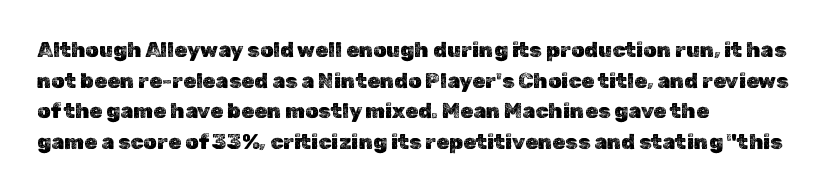
The image shows 21 px text type, upright; set left-aligned, normal line spacing (1.46x), normal letter spacing, not underlined.
